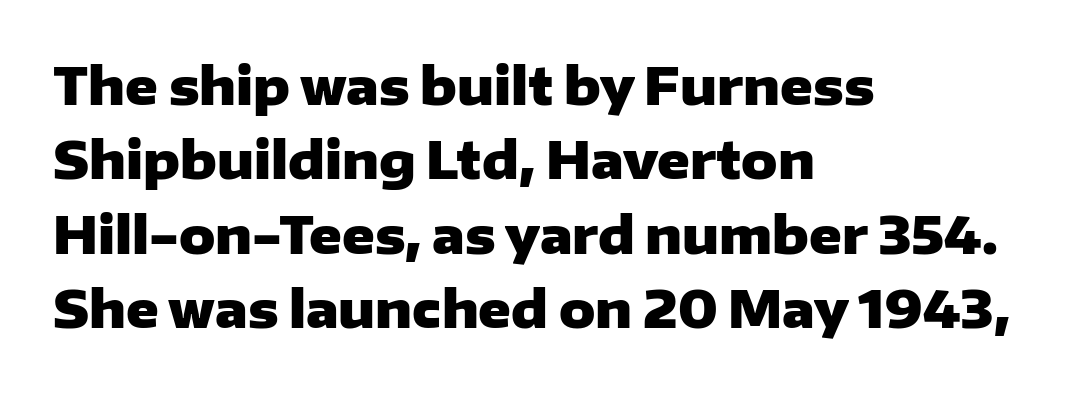
The image shows 50 px heavy, wide sans-serif type, upright; set left-aligned, normal line spacing (1.49x), normal letter spacing, not underlined; low stroke contrast and a medium x-height.
